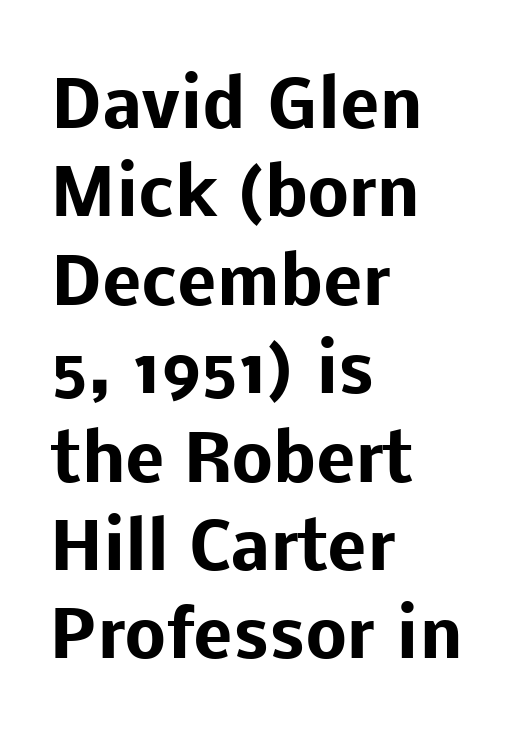
Q: Is the text bold? A: Yes.
Q: Is the text italic (slanted)? A: No, it is upright.
Q: Is the typeface a serif or a sans-serif typeface? A: Sans-serif.
Q: Is the text underlined? A: No.
Q: How is the paragraph aligned? A: Left-aligned.
Q: Is the spacing between letters normal or unusually wide? A: Normal.
Q: Is the spacing between lines tight, normal or loose? A: Normal.
Q: Width (condensed, normal, or wide)? A: Normal.
Q: Stroke contrast? A: Low.
Q: x-height? A: Medium.
Q: Monospaced? A: No.
